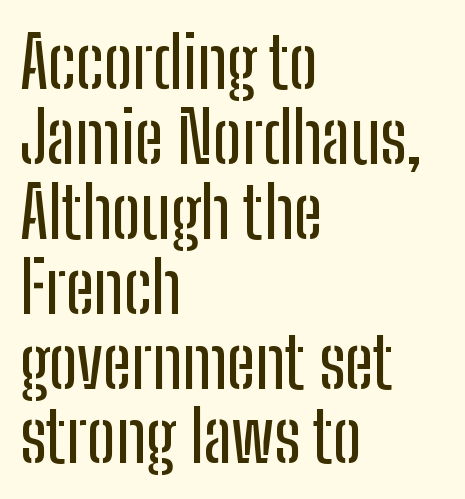
This rendering features lettering with no underline. The rendering uses natural spacing where letterforms have individual widths. Vertical spacing — tight. Notice how the stems are strictly vertical — no italics here. A typesetter would label this face a sans. In CSS terms this would be text-align: left.
